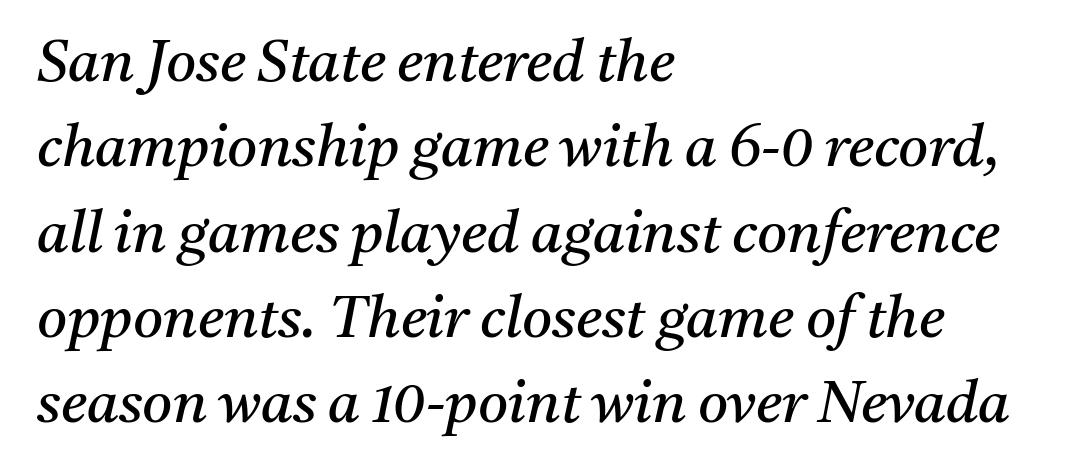
Q: Is the text bold? A: No.
Q: Is the text italic (slanted)? A: Yes, it leans right by about 11 degrees.
Q: Is the typeface a serif or a sans-serif typeface? A: Serif.
Q: Is the text underlined? A: No.
Q: How is the paragraph aligned? A: Left-aligned.
Q: Is the spacing between letters normal or unusually wide? A: Normal.
Q: Is the spacing between lines tight, normal or loose? A: Normal.
Q: Width (condensed, normal, or wide)? A: Normal.
Q: Stroke contrast? A: Medium.
Q: x-height? A: Medium.
Q: Monospaced? A: No.
